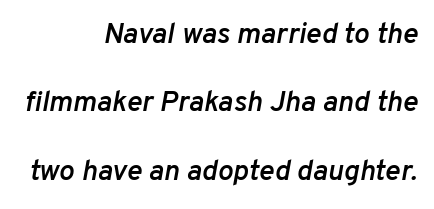
Descender tails drop into unmarked territory. These lines are rendered in a variable-pitch font. Set as a demibold, roughly 600 on the weight scale. This sample is right-justified, so line beginnings fall wherever the words allow.
